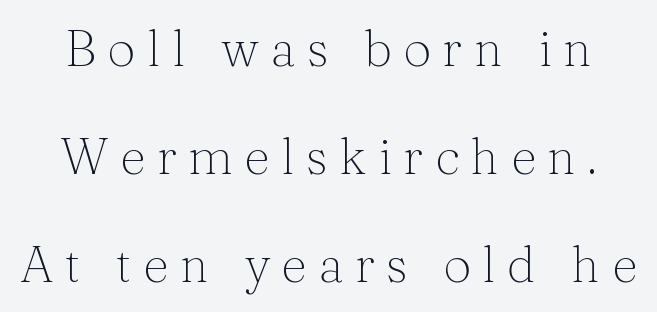
{"serif": "yes", "italic": "no", "bold": "no", "weight": "light", "width": "normal", "stroke_contrast": "medium", "x_height": "medium", "monospaced": "no", "underline": "no", "line_spacing": "loose", "line_spacing_ratio": 2.16, "letter_spacing": "wide", "letter_spacing_em": 0.23, "glyph_px": 50}
